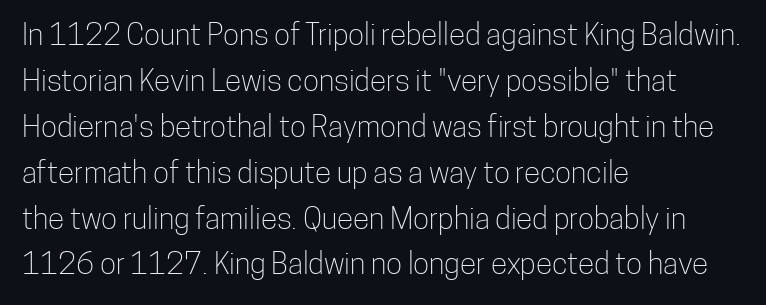
Does the lettering tilt? It doesn't — this is upright. Note the varied advance widths — an 'i' is clearly narrower than an 'm'. Notice how descenders clear the ascenders below comfortably — that's standard leading. The horizontal fit of the characters is conventional and even. Bold? No — there's no thickening of the strokes. Decoration check: the copy has no underline.
